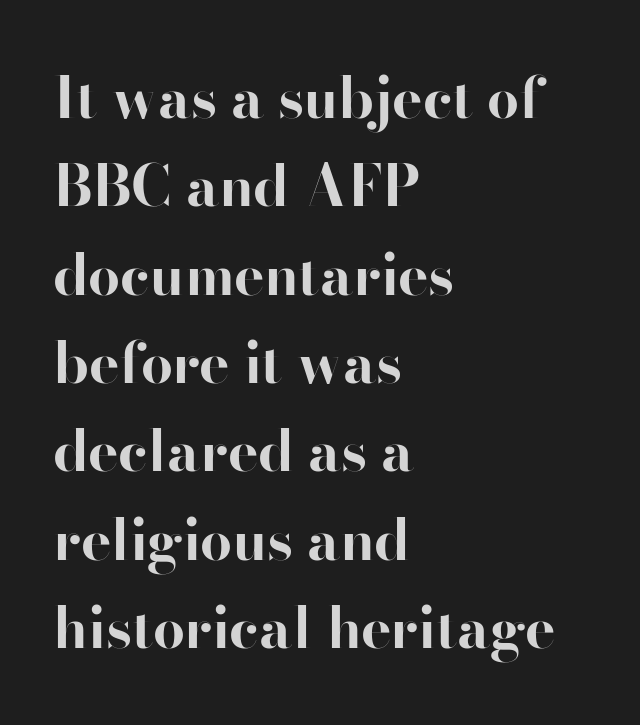
The image shows 57 px bold sans-serif type, upright; set left-aligned, normal line spacing (1.55x), normal letter spacing, not underlined; high stroke contrast and a small x-height.
